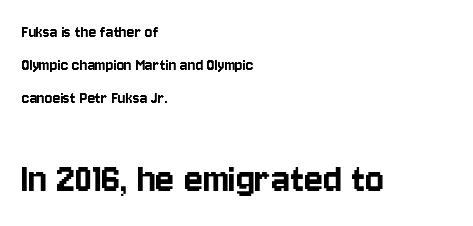
A typesetter would label this face a sans. Of the two passages, the one underneath uses the larger point size. Notice how the stems are strictly vertical — no italics here. Underlining? Definitely not there. Looks like regular typesetting: each glyph gets only the width it needs. Between one letter and the next there's only the usual sliver of space.
